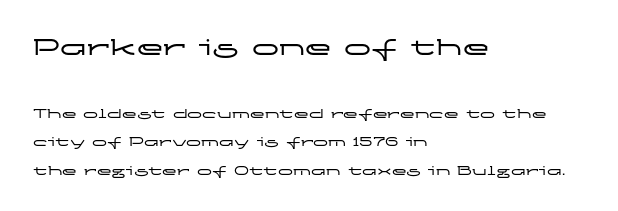
The image shows 27 px text type, upright; set left-aligned, loose line spacing (1.9x), normal letter spacing, not underlined; the first (top) block is 1.8x larger.
